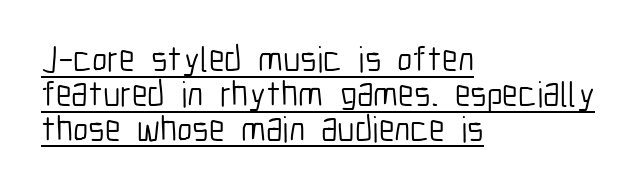
Leftover space on each line is placed entirely after the last word. Italic? Not at all — the glyphs are vertical. Nothing unusual about the tracking: characters are spaced as the font intends. To sum up the face: it is a sans, with no serifs. Is there much room between lines? No — they nearly touch. Weight: not bold — regular or lighter.
